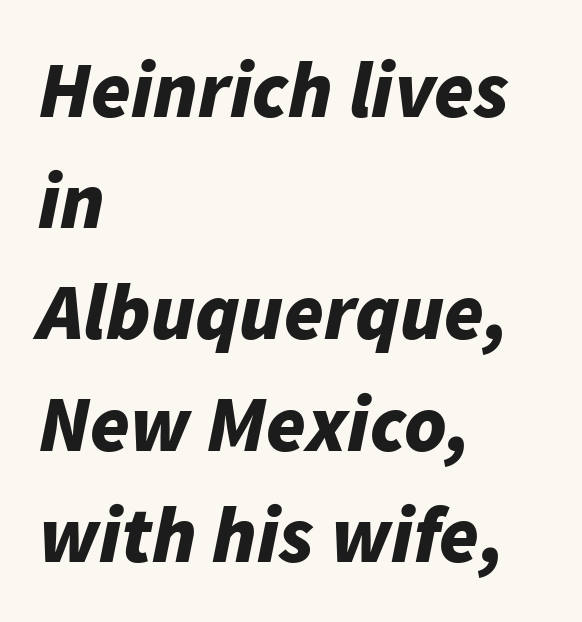
Q: Is the text bold? A: Yes.
Q: Is the text italic (slanted)? A: Yes, it leans right by about 11 degrees.
Q: Is the text underlined? A: No.
Q: How is the paragraph aligned? A: Left-aligned.
Q: Is the spacing between letters normal or unusually wide? A: Normal.
Q: Is the spacing between lines tight, normal or loose? A: Normal.
Q: Width (condensed, normal, or wide)? A: Normal.
Q: Stroke contrast? A: Low.
Q: x-height? A: Medium.
Q: Monospaced? A: No.
